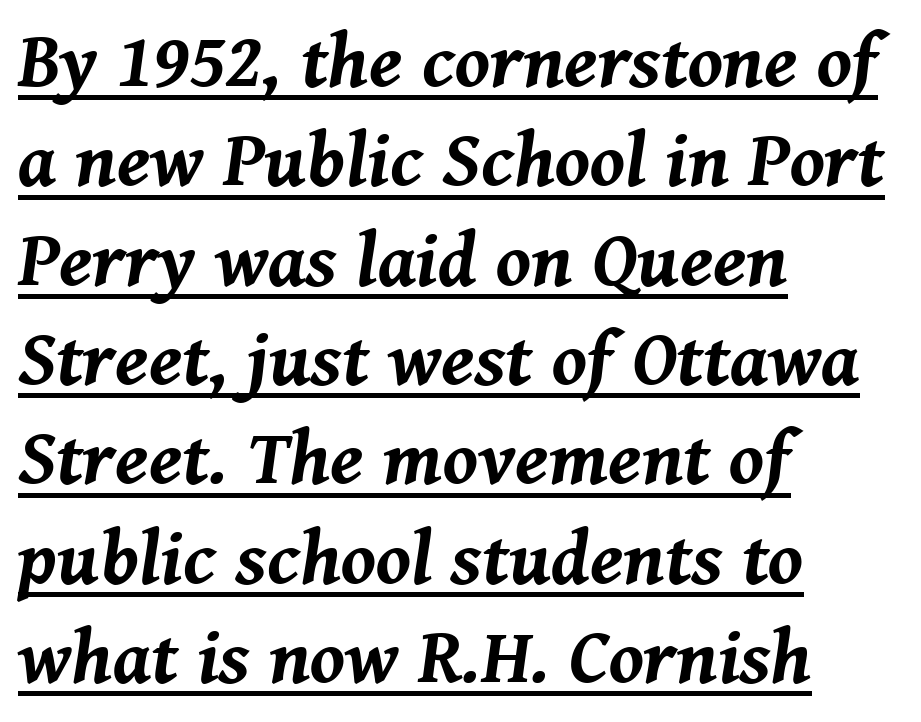
Q: Is the text bold? A: Yes.
Q: Is the text italic (slanted)? A: Yes, it leans right by about 8 degrees.
Q: Is the text underlined? A: Yes.
Q: How is the paragraph aligned? A: Left-aligned.
Q: Is the spacing between letters normal or unusually wide? A: Normal.
Q: Is the spacing between lines tight, normal or loose? A: Normal.
Q: Width (condensed, normal, or wide)? A: Normal.
Q: Stroke contrast? A: Medium.
Q: x-height? A: Medium.
Q: Monospaced? A: No.
